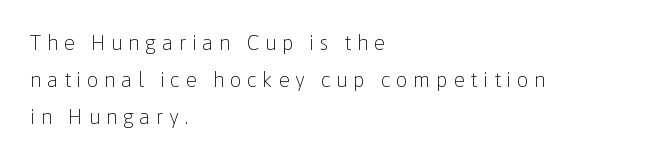
The image shows 21 px text type, upright; set left-aligned, line spacing 1.77x, unusually wide letter spacing (+0.25 em), not underlined.
